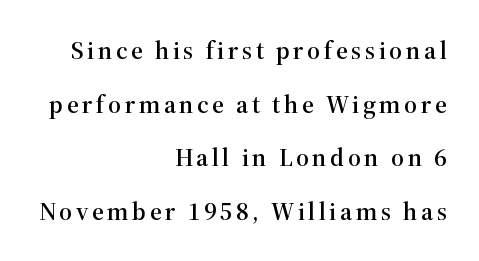
Q: Is the text italic (slanted)? A: No, it is upright.
Q: Is the text underlined? A: No.
Q: How is the paragraph aligned? A: Right-aligned.
Q: Is the spacing between lines tight, normal or loose? A: Loose.
